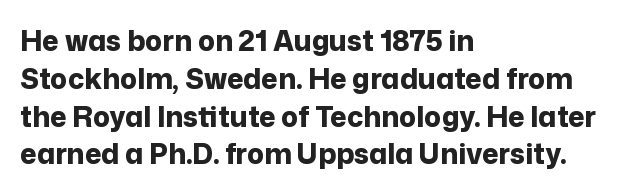
Line beginnings align vertically; line endings do not. You'd pick this weight for a headline — it's a proper bold. There is no visible air inserted between adjacent glyphs. Each row of text sits above clean, open space. The glyphs in this specimen are sans serif.
